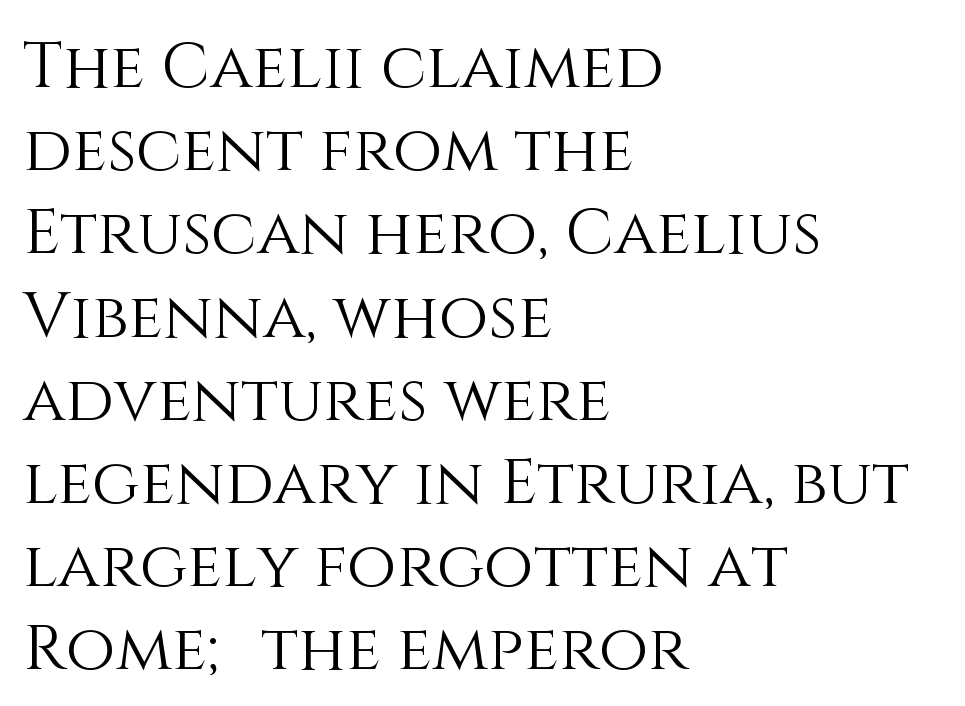
The image shows 64 px light type, upright; set left-aligned, normal line spacing (1.3x), normal letter spacing, not underlined; medium stroke contrast and a large x-height.
